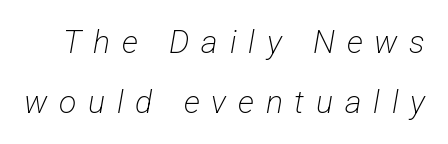
{"serif": "no", "bold": "no", "weight": "light", "width": "condensed", "stroke_contrast": "low", "x_height": "medium", "monospaced": "no", "underline": "no", "line_spacing_ratio": 1.87, "letter_spacing": "wide", "letter_spacing_em": 0.37, "glyph_px": 32}
